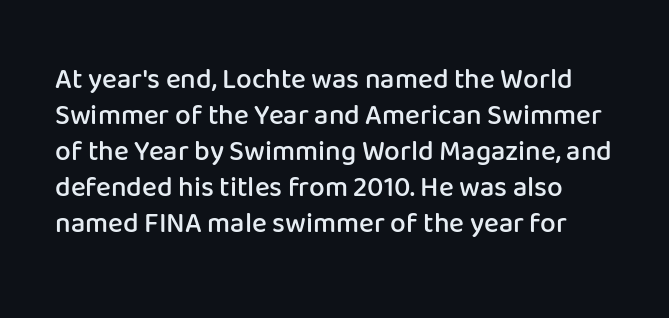
The image shows 28 px semibold sans-serif type, upright; set normal line spacing (1.29x), normal letter spacing, not underlined; low stroke contrast and a medium x-height.
